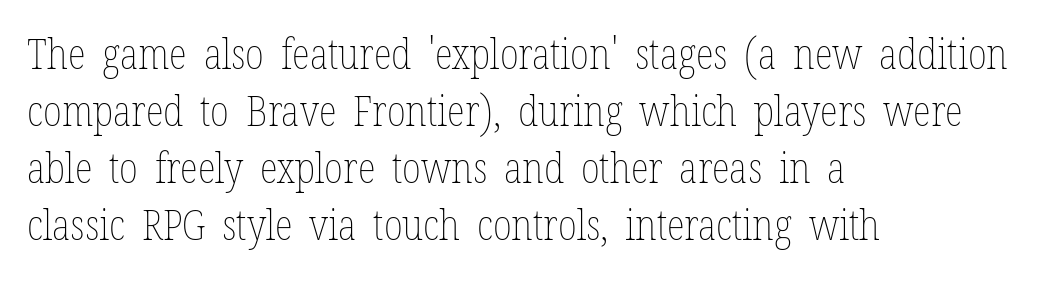
Q: Is the text bold? A: No.
Q: Is the text italic (slanted)? A: No, it is upright.
Q: Is the text underlined? A: No.
Q: How is the paragraph aligned? A: Left-aligned.
Q: Is the spacing between letters normal or unusually wide? A: Normal.
Q: Is the spacing between lines tight, normal or loose? A: Normal.
Q: Width (condensed, normal, or wide)? A: Condensed.
Q: Stroke contrast? A: Low.
Q: x-height? A: Medium.
Q: Monospaced? A: No.
